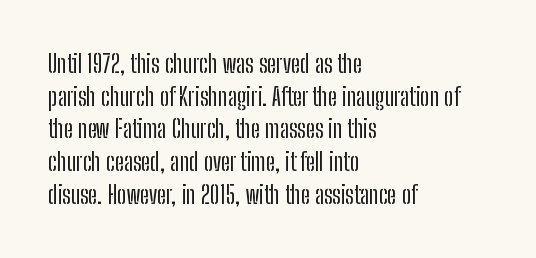
The image shows 25 px text type, upright; set left-aligned, normal line spacing (1.31x), normal letter spacing, not underlined.
